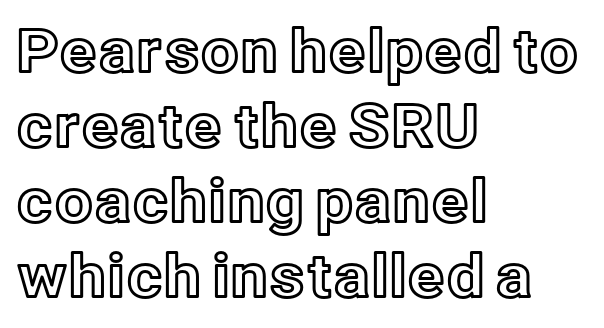
{"italic": "no", "width": "normal", "x_height": "medium", "monospaced": "no", "underline": "no", "align": "left", "line_spacing": "normal", "line_spacing_ratio": 1.25, "letter_spacing": "normal", "letter_spacing_em": 0.0, "glyph_px": 60}
